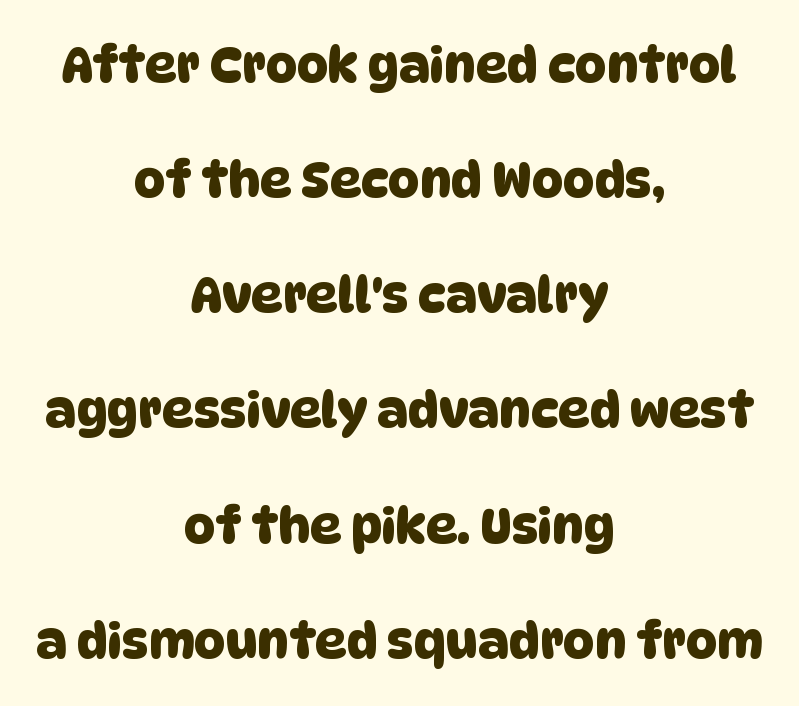
{"serif": "no", "width": "normal", "stroke_contrast": "low", "x_height": "large", "monospaced": "no", "underline": "no", "align": "center", "line_spacing": "loose", "line_spacing_ratio": 2.35, "letter_spacing": "normal", "letter_spacing_em": 0.0, "glyph_px": 49}
